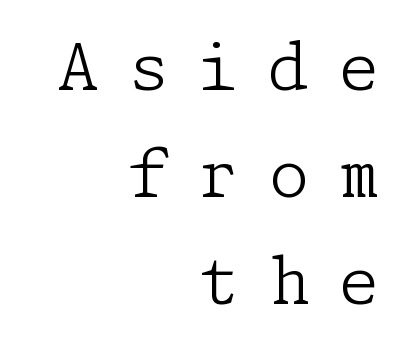
Q: Is the text bold? A: No.
Q: Is the text italic (slanted)? A: No, it is upright.
Q: Is the typeface a serif or a sans-serif typeface? A: Serif.
Q: Is the text underlined? A: No.
Q: How is the paragraph aligned? A: Right-aligned.
Q: Is the spacing between letters normal or unusually wide? A: Unusually wide.
Q: Is the spacing between lines tight, normal or loose? A: Normal.
Q: Width (condensed, normal, or wide)? A: Normal.
Q: Stroke contrast? A: Low.
Q: x-height? A: Medium.
